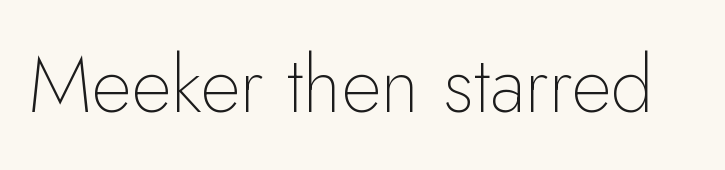
{"serif": "no", "italic": "no", "bold": "no", "weight": "thin", "width": "normal", "stroke_contrast": "low", "x_height": "small", "monospaced": "no", "underline": "no", "letter_spacing": "normal", "letter_spacing_em": 0.0, "glyph_px": 78}
